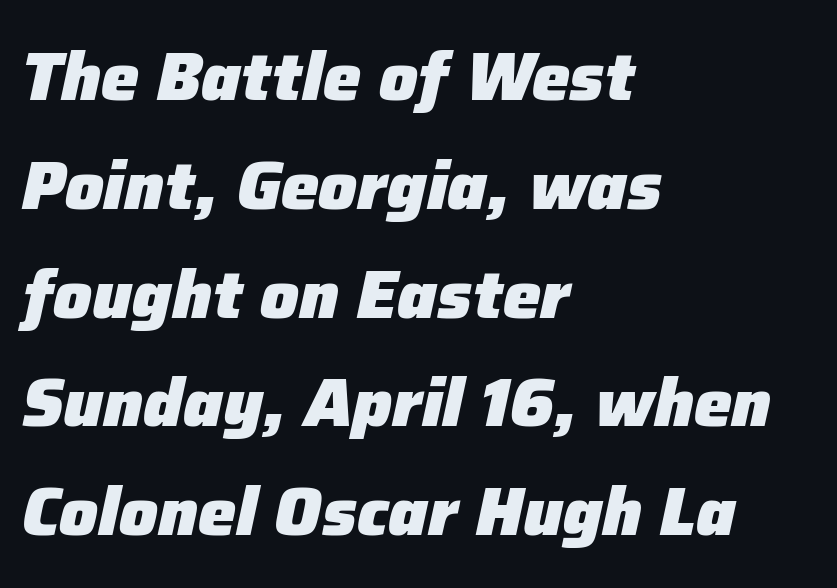
Q: Is the text bold? A: Yes.
Q: Is the text italic (slanted)? A: Yes, it leans right by about 12 degrees.
Q: Is the text underlined? A: No.
Q: How is the paragraph aligned? A: Left-aligned.
Q: Is the spacing between letters normal or unusually wide? A: Normal.
Q: Is the spacing between lines tight, normal or loose? A: Normal.
Q: Width (condensed, normal, or wide)? A: Normal.
Q: Stroke contrast? A: Low.
Q: x-height? A: Medium.
Q: Monospaced? A: No.
